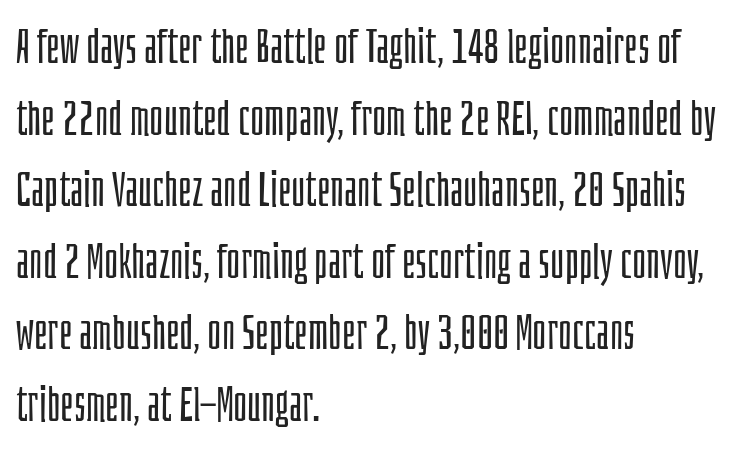
Q: Is the text bold? A: No.
Q: Is the text italic (slanted)? A: No, it is upright.
Q: Is the typeface a serif or a sans-serif typeface? A: Sans-serif.
Q: Is the text underlined? A: No.
Q: How is the paragraph aligned? A: Left-aligned.
Q: Is the spacing between letters normal or unusually wide? A: Normal.
Q: Is the spacing between lines tight, normal or loose? A: Normal.
Q: Width (condensed, normal, or wide)? A: Condensed.
Q: Stroke contrast? A: Low.
Q: x-height? A: Large.
Q: Monospaced? A: No.
